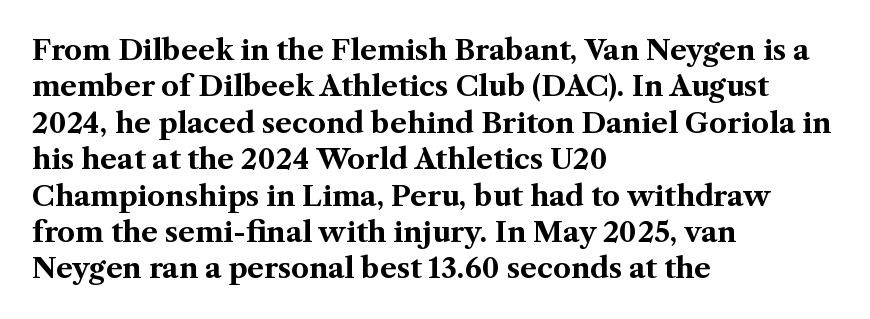
Q: Is the text bold? A: Yes.
Q: Is the text italic (slanted)? A: No, it is upright.
Q: Is the typeface a serif or a sans-serif typeface? A: Serif.
Q: Is the text underlined? A: No.
Q: How is the paragraph aligned? A: Left-aligned.
Q: Is the spacing between letters normal or unusually wide? A: Normal.
Q: Is the spacing between lines tight, normal or loose? A: Normal.
Q: Width (condensed, normal, or wide)? A: Normal.
Q: Stroke contrast? A: Medium.
Q: x-height? A: Medium.
Q: Monospaced? A: No.
